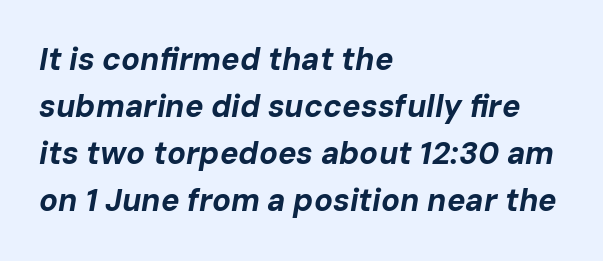
Q: Is the text bold? A: Yes.
Q: Is the text italic (slanted)? A: Yes, it leans right by about 10 degrees.
Q: Is the text underlined? A: No.
Q: How is the paragraph aligned? A: Left-aligned.
Q: Is the spacing between letters normal or unusually wide? A: Normal.
Q: Is the spacing between lines tight, normal or loose? A: Normal.
Q: Width (condensed, normal, or wide)? A: Normal.
Q: Stroke contrast? A: Low.
Q: x-height? A: Medium.
Q: Monospaced? A: No.
